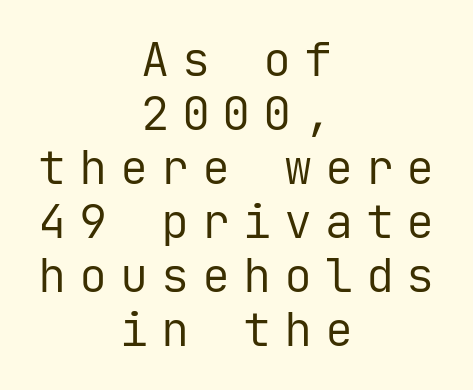
Q: Is the text bold? A: No.
Q: Is the text italic (slanted)? A: No, it is upright.
Q: Is the typeface a serif or a sans-serif typeface? A: Sans-serif.
Q: Is the text underlined? A: No.
Q: How is the paragraph aligned? A: Centered.
Q: Is the spacing between letters normal or unusually wide? A: Unusually wide.
Q: Is the spacing between lines tight, normal or loose? A: Tight.
Q: Width (condensed, normal, or wide)? A: Normal.
Q: Stroke contrast? A: Low.
Q: x-height? A: Medium.
Q: Monospaced? A: Yes.
